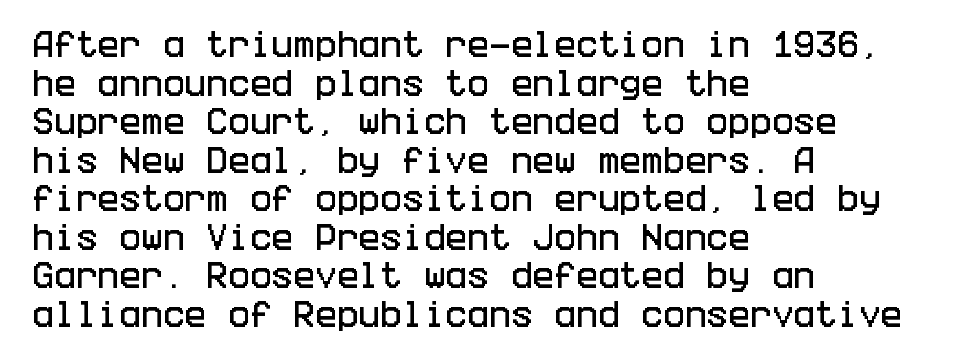
The image shows 29 px condensed sans-serif type, upright; set left-aligned, normal line spacing (1.33x), normal letter spacing, not underlined; low stroke contrast and a large x-height.
